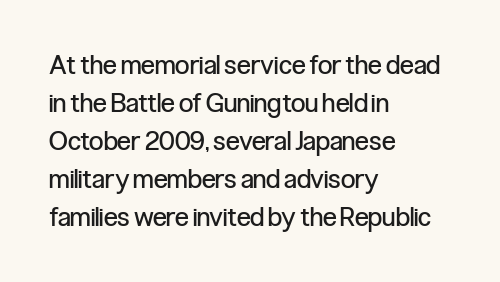
The image shows 26 px text type, upright; set left-aligned, normal line spacing (1.46x), normal letter spacing, not underlined.
